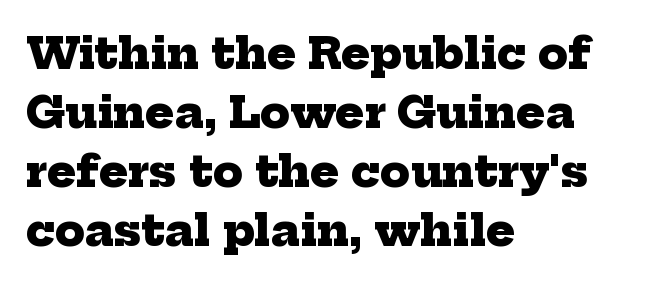
{"serif": "yes", "bold": "yes", "weight": "heavy", "width": "normal", "stroke_contrast": "low", "x_height": "medium", "monospaced": "no", "underline": "no", "align": "left", "line_spacing": "normal", "line_spacing_ratio": 1.37, "letter_spacing": "normal", "letter_spacing_em": 0.0, "glyph_px": 43}
